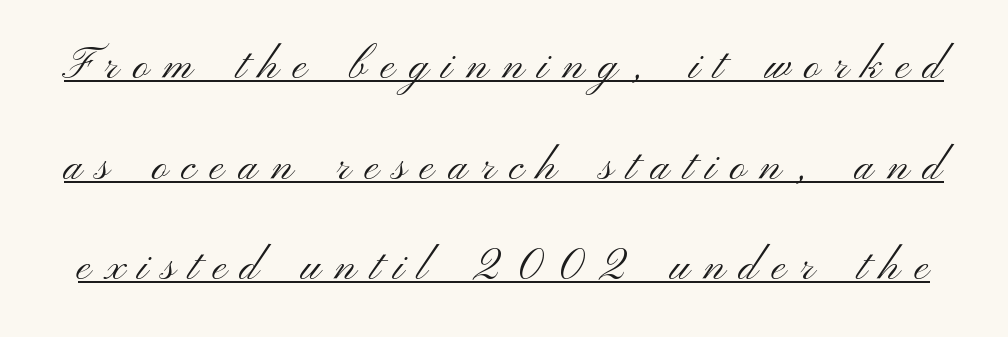
{"serif": "no", "bold": "no", "weight": "light", "width": "wide", "stroke_contrast": "medium", "x_height": "small", "monospaced": "no", "underline": "yes", "line_spacing": "loose", "line_spacing_ratio": 2.34, "letter_spacing": "wide", "letter_spacing_em": 0.33, "glyph_px": 43}
